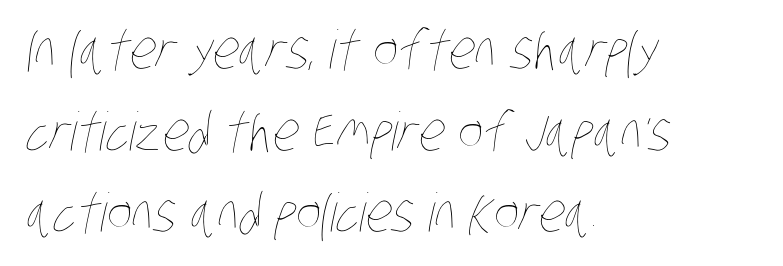
The image shows 53 px thin, condensed type; set left-aligned, normal line spacing (1.54x), normal letter spacing, not underlined; low stroke contrast and a large x-height.
